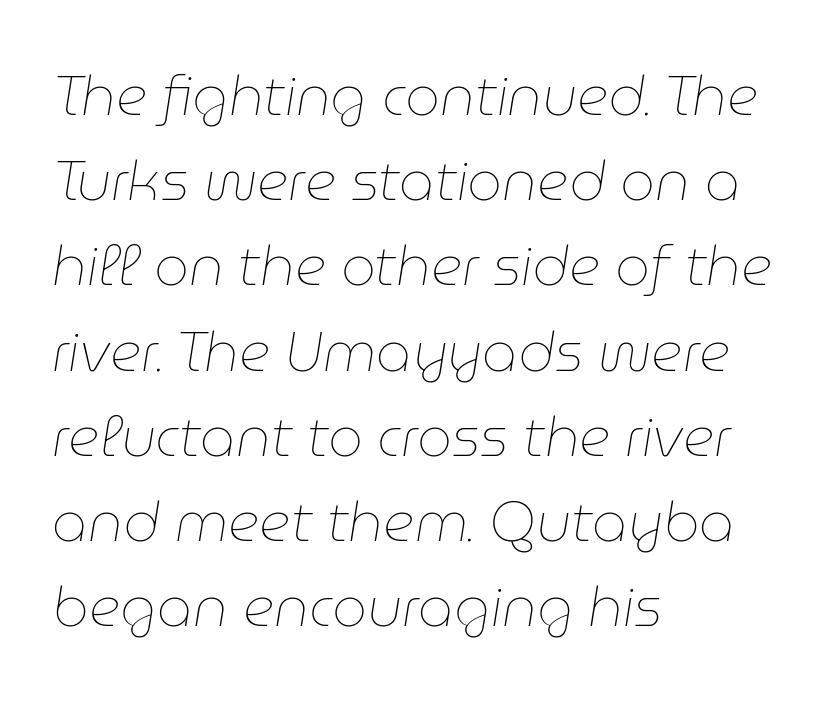
This sample has the flowing, uneven cadence of proportional lettering. These glyphs show unthickened strokes, regular width or finer. Anything drawn beneath the words? Only blank space. Letter spacing: default. Caption: multi-line text, flush left, ragged right.
